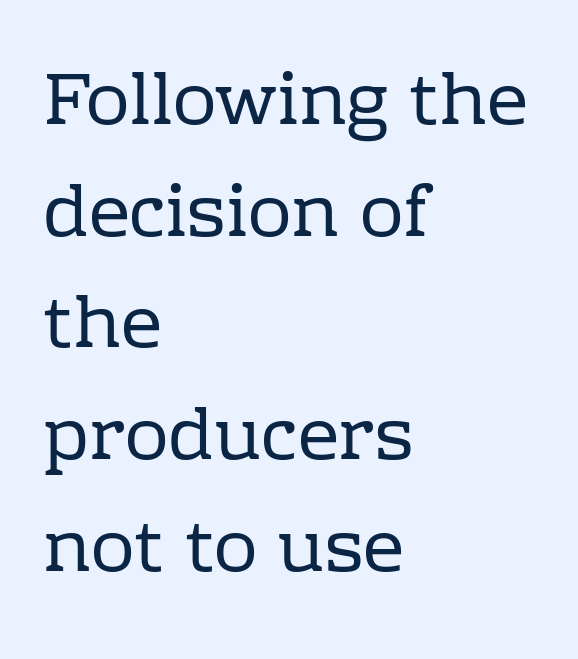
The image shows 73 px regular-weight serif type, upright; set left-aligned, normal line spacing (1.53x), normal letter spacing, not underlined; low stroke contrast and a medium x-height.
